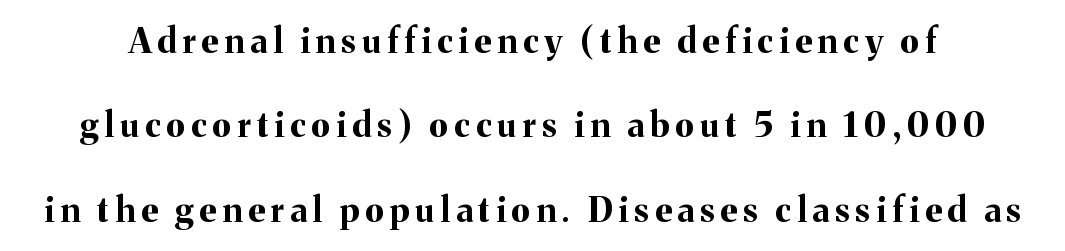
{"serif": "yes", "italic": "no", "bold": "yes", "weight": "bold", "width": "normal", "stroke_contrast": "medium", "x_height": "medium", "monospaced": "no", "underline": "no", "line_spacing": "loose", "line_spacing_ratio": 2.48, "glyph_px": 34}
